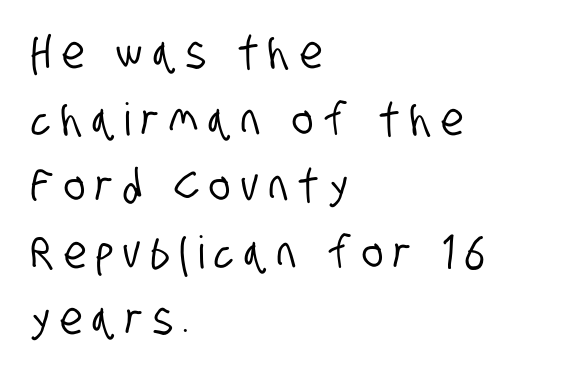
{"serif": "no", "width": "condensed", "stroke_contrast": "low", "x_height": "large", "monospaced": "no", "underline": "no", "align": "left", "line_spacing": "normal", "line_spacing_ratio": 1.48, "letter_spacing": "wide", "letter_spacing_em": 0.23, "glyph_px": 45}
